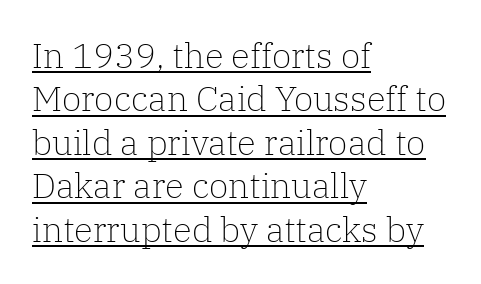
{"serif": "yes", "italic": "no", "bold": "no", "weight": "light", "width": "normal", "stroke_contrast": "low", "x_height": "medium", "monospaced": "no", "underline": "yes", "align": "left", "line_spacing_ratio": 1.24, "letter_spacing": "normal", "letter_spacing_em": 0.0, "glyph_px": 35}
